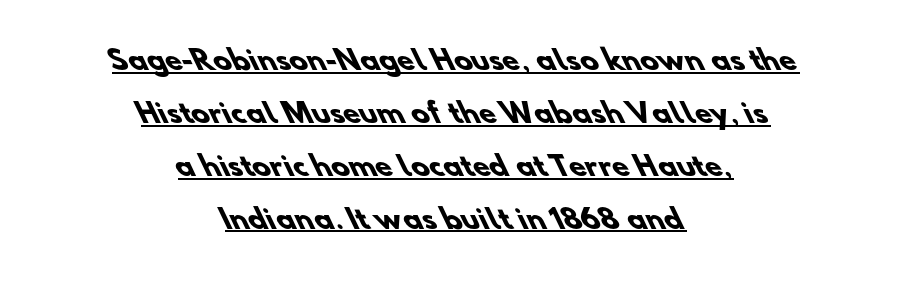
{"bold": "yes", "underline": "yes", "align": "center", "line_spacing": "loose", "line_spacing_ratio": 1.96, "letter_spacing": "normal", "letter_spacing_em": 0.0, "glyph_px": 27}
